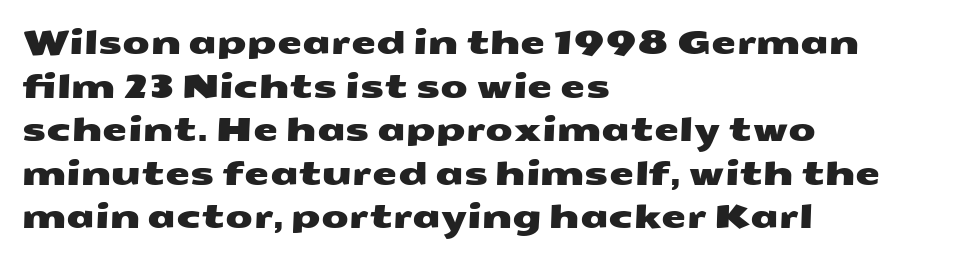
Q: Is the typeface a serif or a sans-serif typeface? A: Sans-serif.
Q: Is the text underlined? A: No.
Q: How is the paragraph aligned? A: Left-aligned.
Q: Is the spacing between letters normal or unusually wide? A: Normal.
Q: Is the spacing between lines tight, normal or loose? A: Normal.
Q: Width (condensed, normal, or wide)? A: Wide.
Q: Stroke contrast? A: Medium.
Q: x-height? A: Medium.
Q: Monospaced? A: No.
